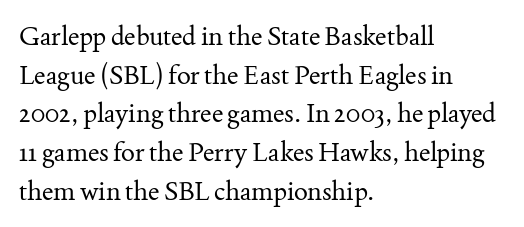
{"italic": "no", "bold": "no", "underline": "no", "align": "left", "line_spacing": "normal", "line_spacing_ratio": 1.49, "letter_spacing": "normal", "letter_spacing_em": 0.0, "glyph_px": 26}
